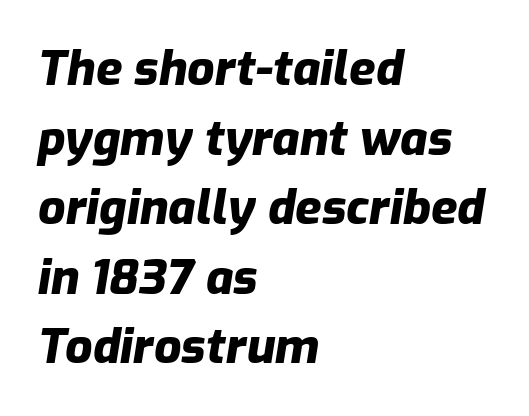
This sample has the flowing, uneven cadence of proportional lettering. The gaps between neighbouring characters are ordinary and unremarkable. Bold? Absolutely — the strokes are thick and heavy. How would I describe the line gaps? Plain and ordinary.
